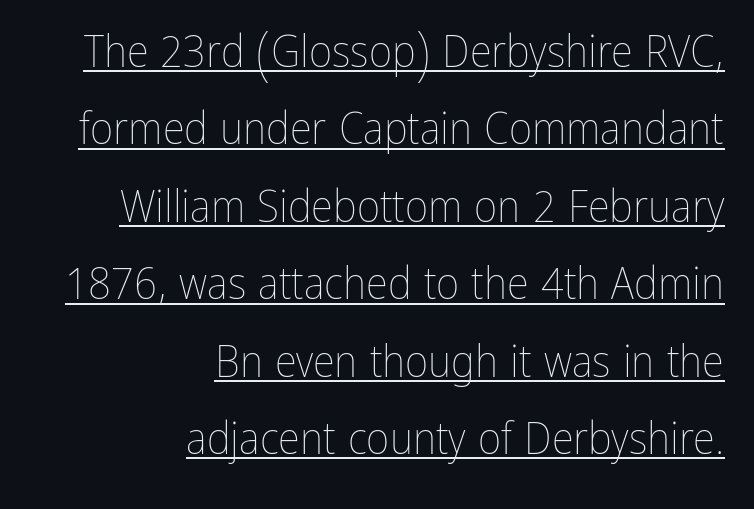
Q: Is the text bold? A: No.
Q: Is the text italic (slanted)? A: No, it is upright.
Q: Is the text underlined? A: Yes.
Q: How is the paragraph aligned? A: Right-aligned.
Q: Is the spacing between letters normal or unusually wide? A: Normal.
Q: Width (condensed, normal, or wide)? A: Condensed.
Q: Stroke contrast? A: Low.
Q: x-height? A: Medium.
Q: Monospaced? A: No.
